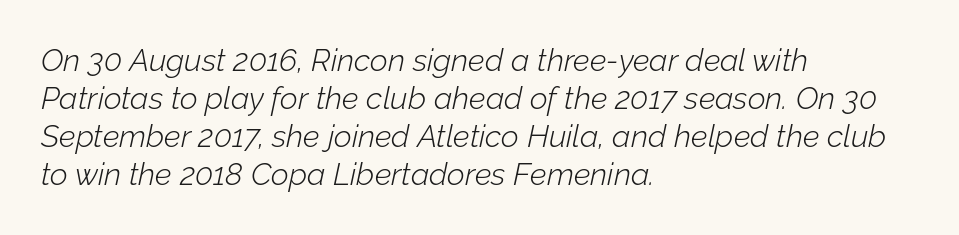
The image shows 31 px light type, italic (leaning right); set left-aligned, line spacing 1.23x, normal letter spacing, not underlined; low stroke contrast and a medium x-height.
